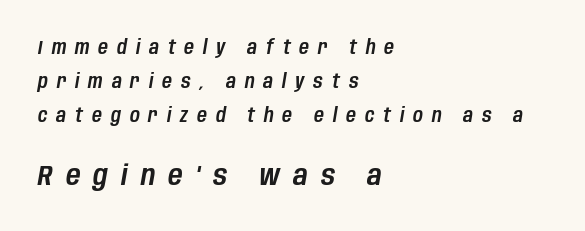
{"italic": "yes", "lean": "right", "slant_degrees": 10, "width": "condensed", "stroke_contrast": "low", "x_height": "large", "monospaced": "no", "underline": "no", "align": "left", "line_spacing_ratio": 1.79, "letter_spacing": "wide", "letter_spacing_em": 0.47, "larger_block": "second", "size_ratio": 1.47, "glyph_px": 28}
